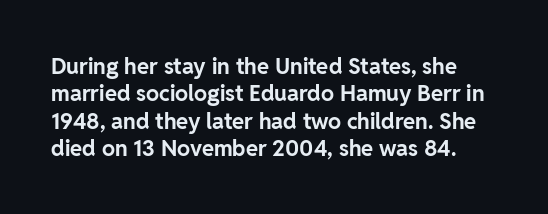
{"italic": "no", "bold": "yes", "underline": "no", "line_spacing_ratio": 1.24, "letter_spacing": "normal", "letter_spacing_em": 0.0, "glyph_px": 22}
